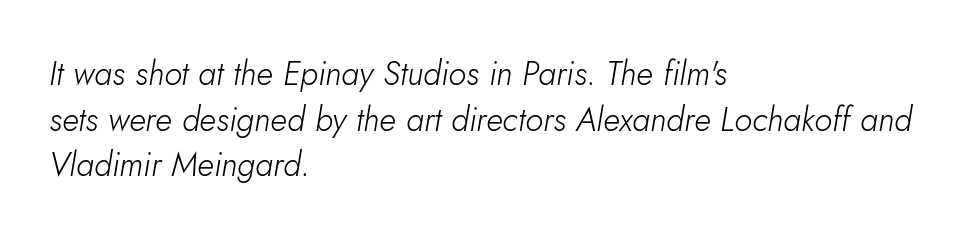
The text block is weighted toward the left margin, trailing off unevenly rightward. Letter spacing: default. These lines are rendered in a variable-pitch font. These lines were composed using italics.
